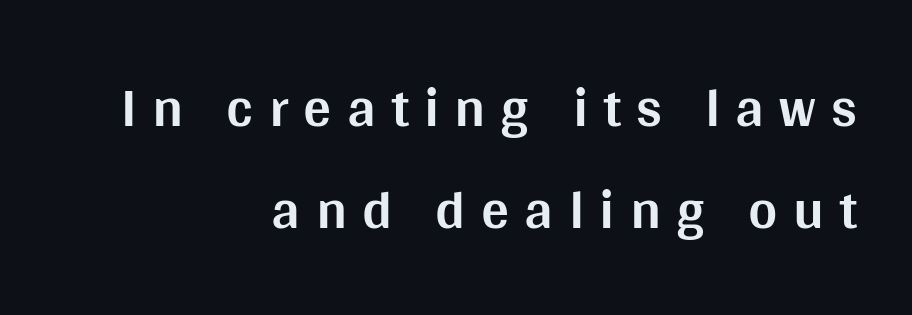
Q: Is the text bold? A: Yes.
Q: Is the text italic (slanted)? A: No, it is upright.
Q: Is the typeface a serif or a sans-serif typeface? A: Sans-serif.
Q: Is the text underlined? A: No.
Q: How is the paragraph aligned? A: Right-aligned.
Q: Is the spacing between letters normal or unusually wide? A: Unusually wide.
Q: Width (condensed, normal, or wide)? A: Normal.
Q: Stroke contrast? A: Medium.
Q: x-height? A: Large.
Q: Monospaced? A: No.
